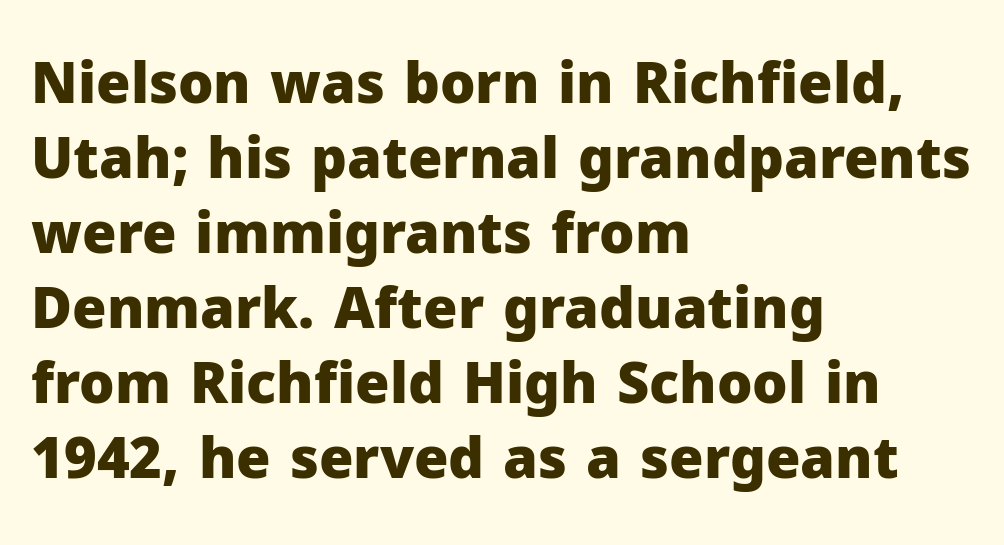
Tracking here is standard; glyphs follow each other at the usual distance. Rendered with straight, roman letterforms. Left-aligned paragraph, ragged on the right. Grotesque or geometric, the face here clearly has no serifs.
